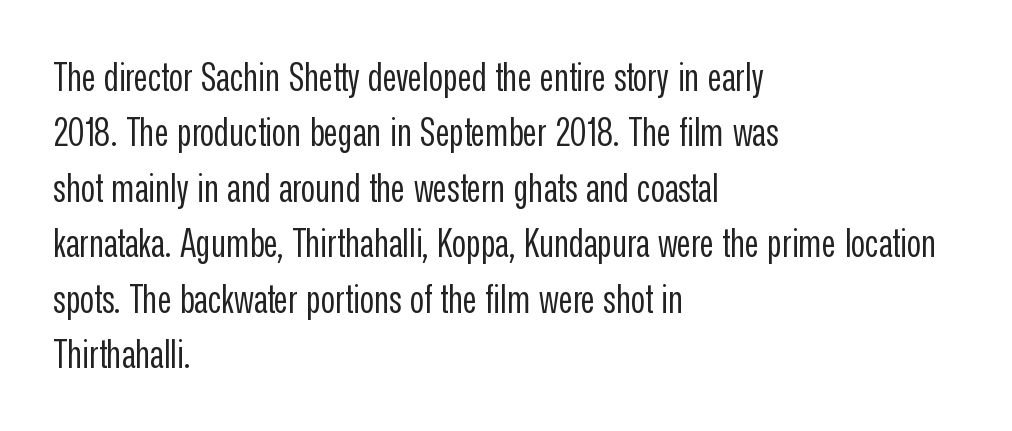
No feet cap the strokes, marking this as sans-serif type. No heavy texture on the line: the type isn't bold. The space directly below the letters is spotless. Vertical strokes here are truly vertical. In terms of letterspacing, this is plain default setting. Quick note: interline space is typical.
